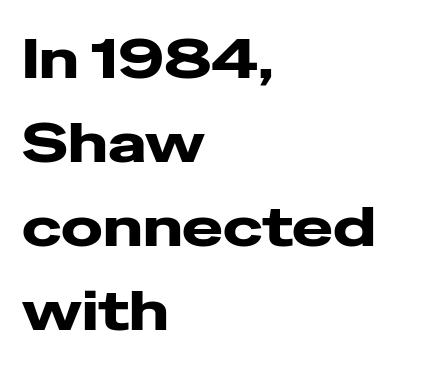
{"serif": "no", "italic": "no", "width": "wide", "stroke_contrast": "low", "x_height": "medium", "monospaced": "no", "underline": "no", "align": "left", "line_spacing": "normal", "line_spacing_ratio": 1.53, "letter_spacing": "normal", "letter_spacing_em": 0.0, "glyph_px": 55}
